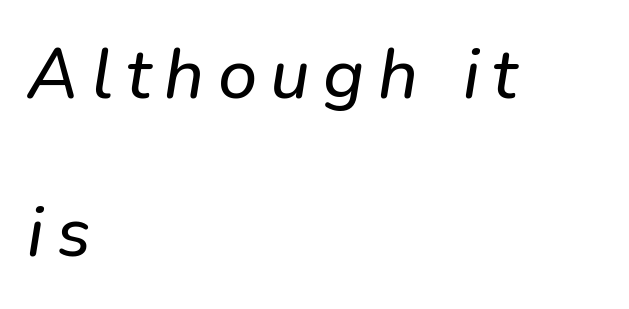
Short and long lines alike share a common starting point at left. The block of text is sparse from top to bottom, with ample space between rows. Proportional: the letters do not fall into vertical columns. The string is rendered with underlining switched off.
